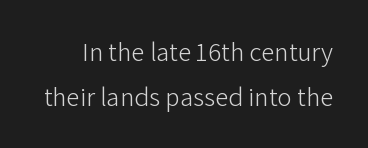
{"italic": "no", "bold": "no", "underline": "no", "line_spacing": "normal", "line_spacing_ratio": 1.65, "letter_spacing": "normal", "letter_spacing_em": 0.0, "glyph_px": 27}
